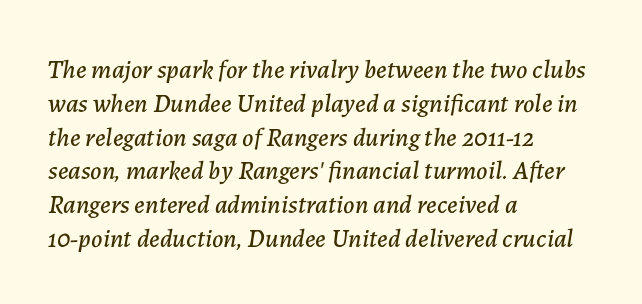
Q: Is the text italic (slanted)? A: Yes, it leans right by about 7 degrees.
Q: Is the text underlined? A: No.
Q: How is the paragraph aligned? A: Left-aligned.
Q: Is the spacing between letters normal or unusually wide? A: Normal.
Q: Is the spacing between lines tight, normal or loose? A: Normal.
